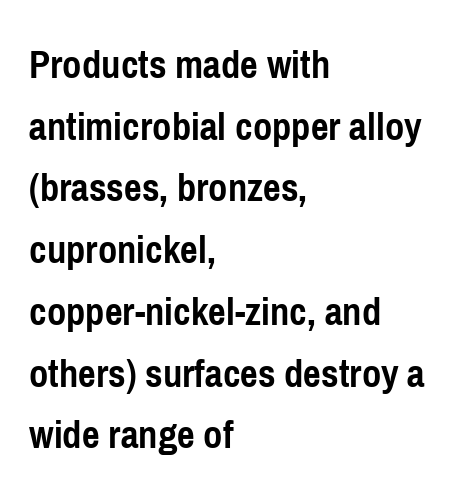
{"serif": "no", "italic": "no", "bold": "yes", "weight": "semibold", "width": "condensed", "stroke_contrast": "low", "x_height": "medium", "monospaced": "no", "underline": "no", "align": "left", "line_spacing": "normal", "line_spacing_ratio": 1.47, "letter_spacing": "normal", "letter_spacing_em": 0.0, "glyph_px": 42}
